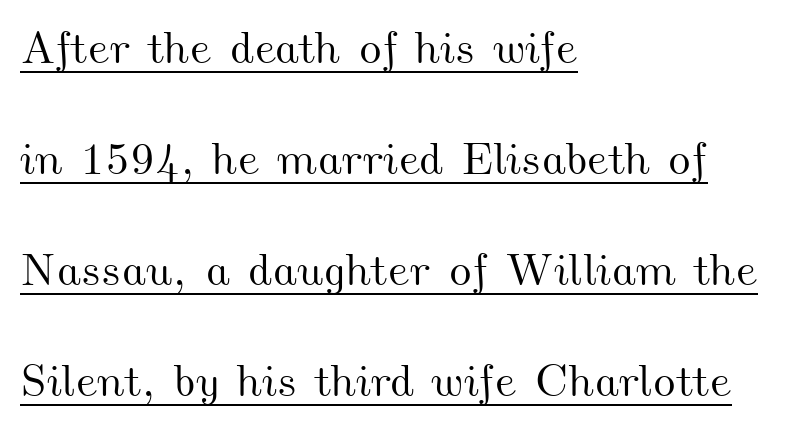
The image shows 45 px wide type; set left-aligned, loose line spacing (2.47x), normal letter spacing, underlined; medium stroke contrast and a small x-height.
